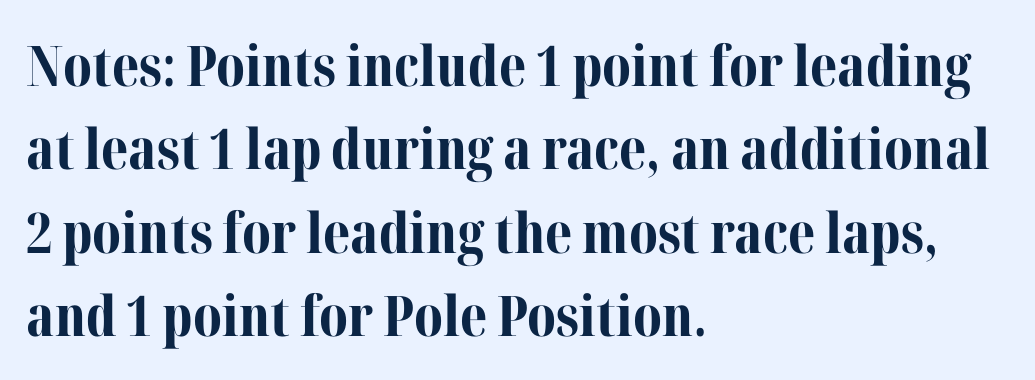
Think of a printed novel: that variable character pitch is what you see here. Regarding leading, the lines here are spaced in the standard way. Letter spacing: default. Every stem runs plumb, perpendicular to the baseline. Is the block centered? No — it sits flush against the left margin.
